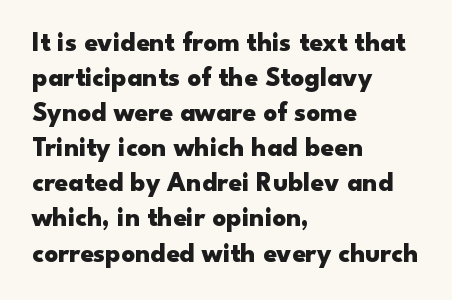
{"italic": "no", "bold": "yes", "underline": "no", "align": "left", "line_spacing": "normal", "line_spacing_ratio": 1.3, "letter_spacing": "normal", "letter_spacing_em": 0.0, "glyph_px": 27}
